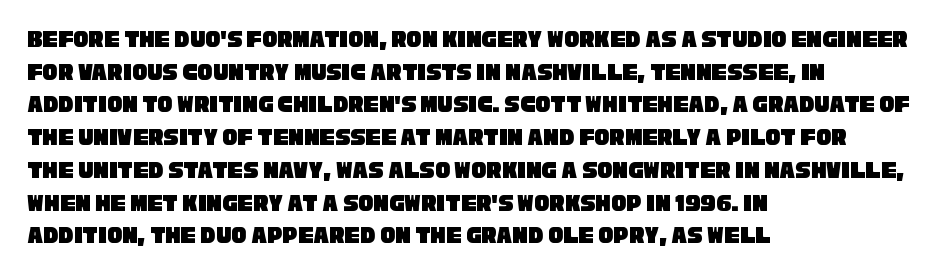
The image shows 25 px text type; set left-aligned, normal line spacing (1.31x), normal letter spacing, not underlined.
